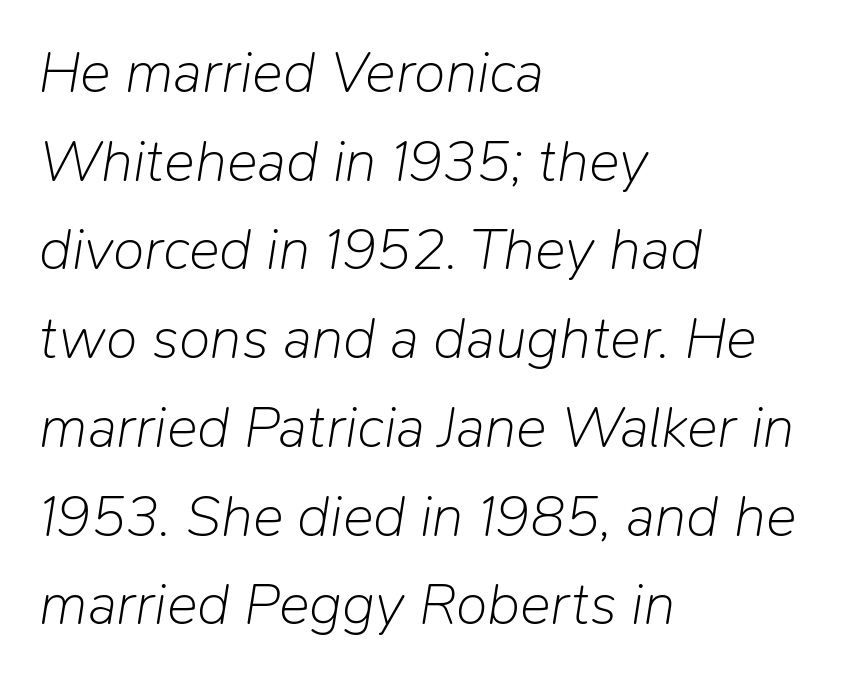
Rendered with sloped, italic letterforms. These glyphs show unthickened strokes, regular width or finer. The glyphs are unaccompanied by any horizontal stroke below them. Nothing unusual about the tracking: characters are spaced as the font intends.
